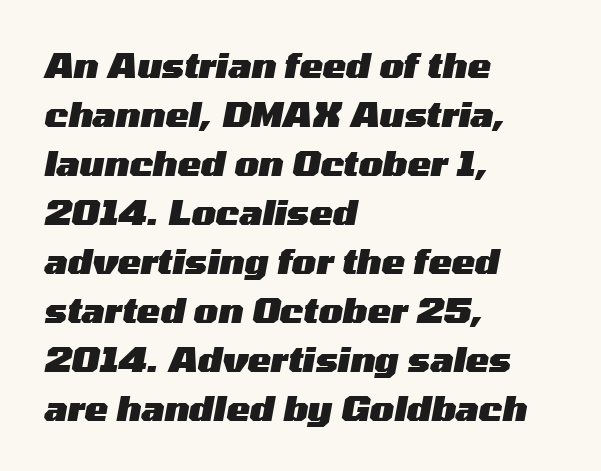
Q: Is the text bold? A: Yes.
Q: Is the text italic (slanted)? A: Yes, it leans right by about 10 degrees.
Q: Is the text underlined? A: No.
Q: How is the paragraph aligned? A: Left-aligned.
Q: Is the spacing between letters normal or unusually wide? A: Normal.
Q: Is the spacing between lines tight, normal or loose? A: Normal.
Q: Width (condensed, normal, or wide)? A: Wide.
Q: Stroke contrast? A: Medium.
Q: x-height? A: Medium.
Q: Monospaced? A: No.
